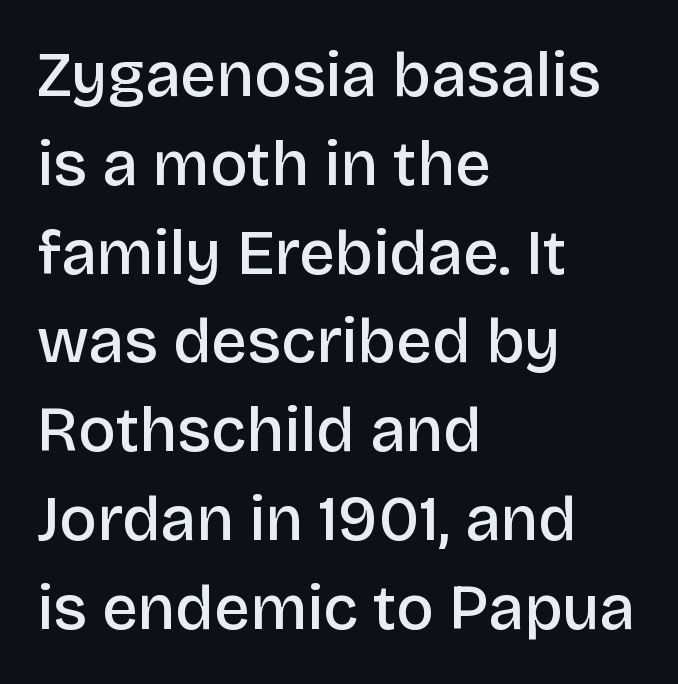
Anything drawn beneath the words? Only blank space. Style check: upright. These lines carry some extra weight — a demibold, not a full bold. The passage shown is typed in a proportional face where columns would drift. Every row of glyphs begins at an identical x-position on the left. The leading is moderate, giving the passage an even texture.
